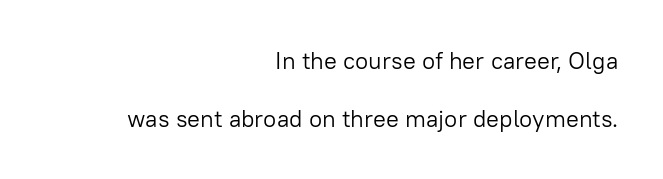
{"italic": "no", "bold": "no", "underline": "no", "align": "right", "line_spacing": "loose", "line_spacing_ratio": 2.41, "letter_spacing": "normal", "letter_spacing_em": 0.0, "glyph_px": 24}
